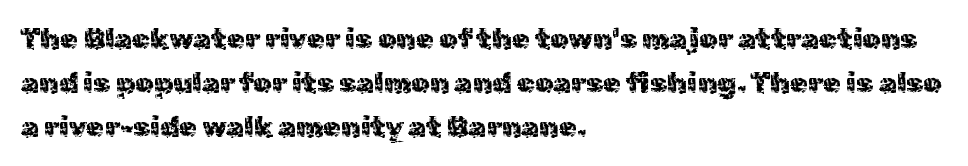
This is roman type, the default non-slanted kind. Lines of text with bare space underneath. Reading down the column, the eye jumps a familiar distance to each next line. The face looks like a standard text weight, possibly lighter.
